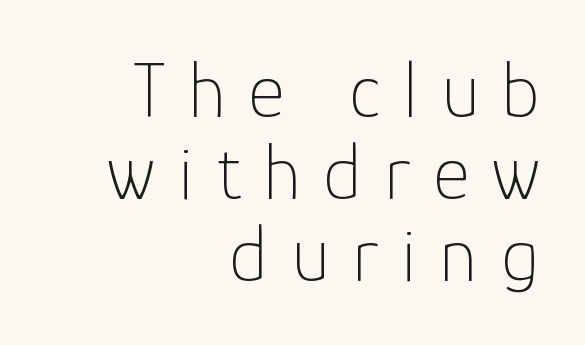
Proportional: the letters do not fall into vertical columns. Short and long lines alike share a common ending point at right. Nope, no serifs anywhere on these letters. If you drew a line through each stem, it would be perfectly vertical.
